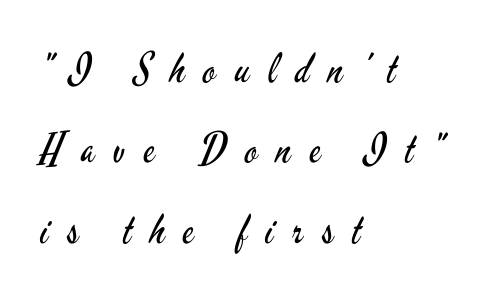
Q: Is the text bold? A: No.
Q: Is the text italic (slanted)? A: Yes.
Q: Is the typeface a serif or a sans-serif typeface? A: Sans-serif.
Q: Is the text underlined? A: No.
Q: How is the paragraph aligned? A: Left-aligned.
Q: Is the spacing between letters normal or unusually wide? A: Unusually wide.
Q: Is the spacing between lines tight, normal or loose? A: Loose.
Q: Width (condensed, normal, or wide)? A: Condensed.
Q: Stroke contrast? A: Low.
Q: x-height? A: Small.
Q: Monospaced? A: No.
